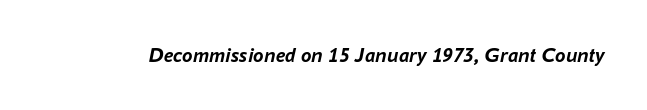
The image shows 21 px bold type, italic (leaning right); set normal letter spacing, not underlined.
